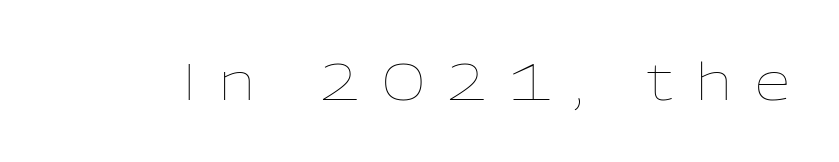
The image shows 51 px thin type, upright; set unusually wide letter spacing (+0.45 em), not underlined; low stroke contrast and a medium x-height.
